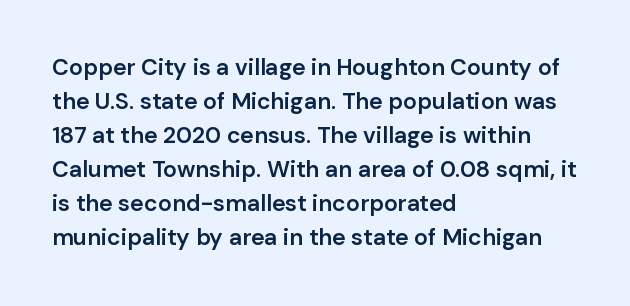
The type is set solid horizontally, with unmodified tracking. Letters rest on an invisible, unmarked baseline. The lettering holds an erect, upright posture throughout. Typeset ragged right — the left edge is the straight one. The block of text has a typical density, with ordinary space between rows.
